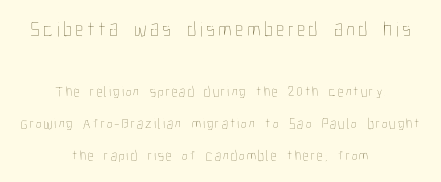
The image shows 21 px text type, upright; set centered, loose line spacing (2.28x), not underlined; the first (top) block is 1.5x larger.
